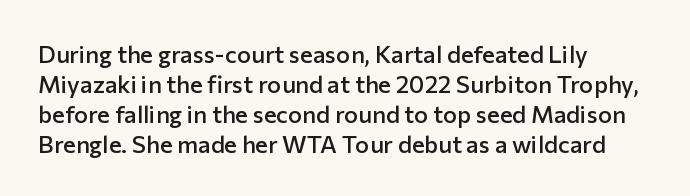
{"italic": "no", "bold": "semi", "underline": "no", "align": "left", "line_spacing": "normal", "line_spacing_ratio": 1.25, "letter_spacing": "normal", "letter_spacing_em": 0.0, "glyph_px": 24}
